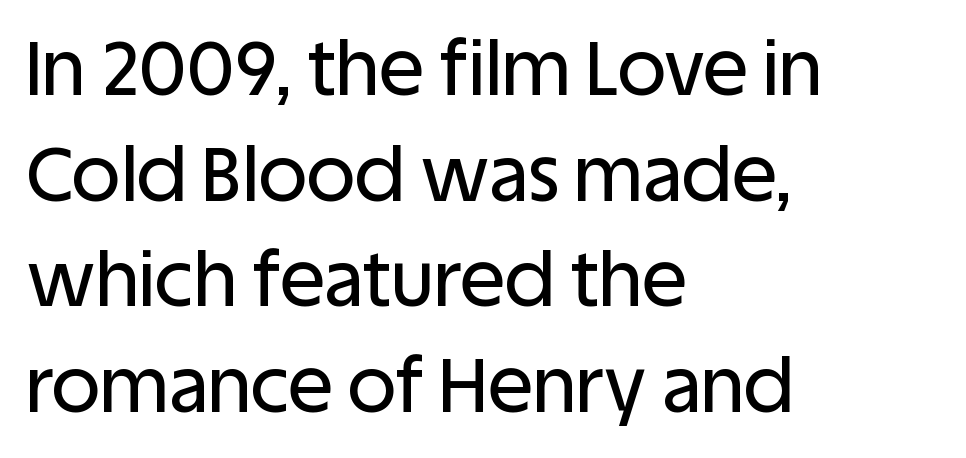
Q: Is the text italic (slanted)? A: No, it is upright.
Q: Is the typeface a serif or a sans-serif typeface? A: Sans-serif.
Q: Is the text underlined? A: No.
Q: How is the paragraph aligned? A: Left-aligned.
Q: Is the spacing between letters normal or unusually wide? A: Normal.
Q: Is the spacing between lines tight, normal or loose? A: Normal.
Q: Width (condensed, normal, or wide)? A: Normal.
Q: Stroke contrast? A: Low.
Q: x-height? A: Large.
Q: Monospaced? A: No.
